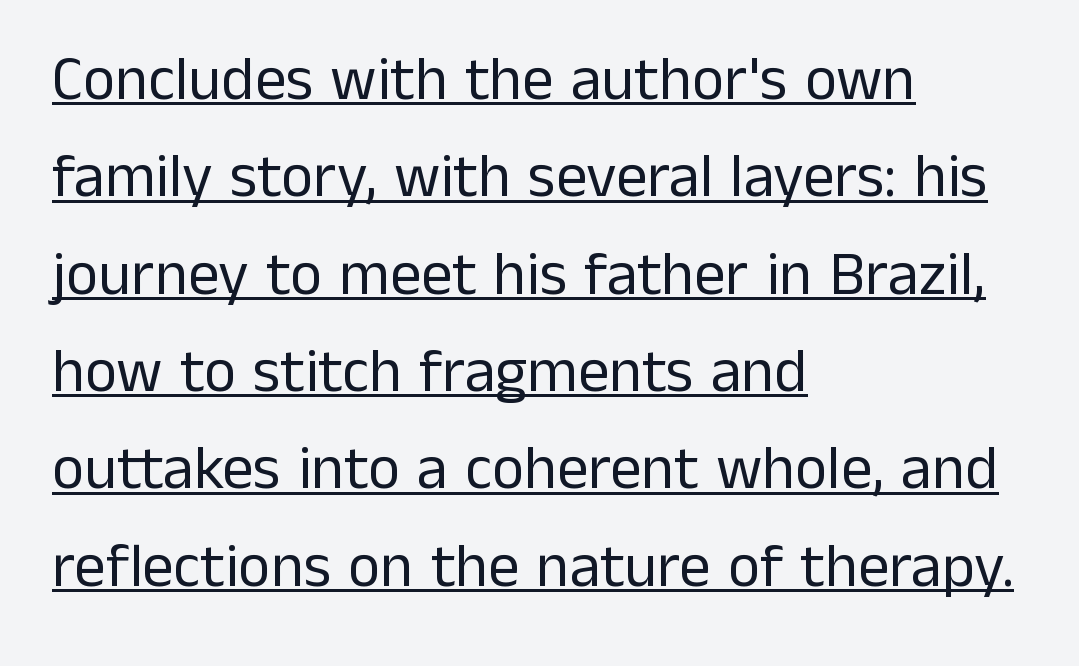
The image shows 62 px regular-weight sans-serif type, upright; set left-aligned, normal line spacing (1.57x), normal letter spacing, underlined; low stroke contrast and a medium x-height.
